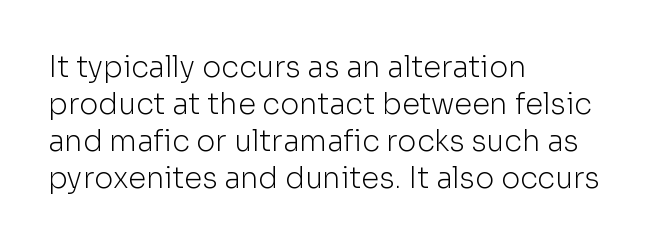
{"serif": "no", "italic": "no", "bold": "no", "weight": "light", "width": "normal", "stroke_contrast": "low", "x_height": "medium", "monospaced": "no", "underline": "no", "align": "left", "line_spacing": "normal", "line_spacing_ratio": 1.28, "letter_spacing": "normal", "letter_spacing_em": 0.0, "glyph_px": 29}
